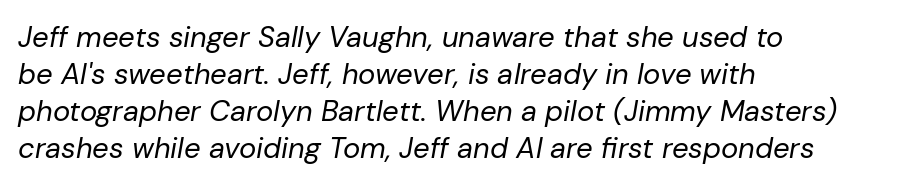
Q: Is the text bold? A: No.
Q: Is the text italic (slanted)? A: Yes, it leans right by about 10 degrees.
Q: Is the text underlined? A: No.
Q: How is the paragraph aligned? A: Left-aligned.
Q: Is the spacing between letters normal or unusually wide? A: Normal.
Q: Is the spacing between lines tight, normal or loose? A: Normal.
Q: Width (condensed, normal, or wide)? A: Normal.
Q: Stroke contrast? A: Low.
Q: x-height? A: Medium.
Q: Monospaced? A: No.
